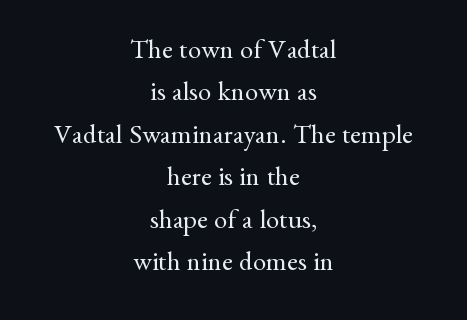
Horizontal bands of white between lines are of average thickness. Does the copy run flush right? No — it is centered line by line. There is no visible air inserted between adjacent glyphs. The letters stand straight up with perfectly vertical stems. Caption: face not bold, strokes unweighted. A clean baseline with only descenders dipping below it.
